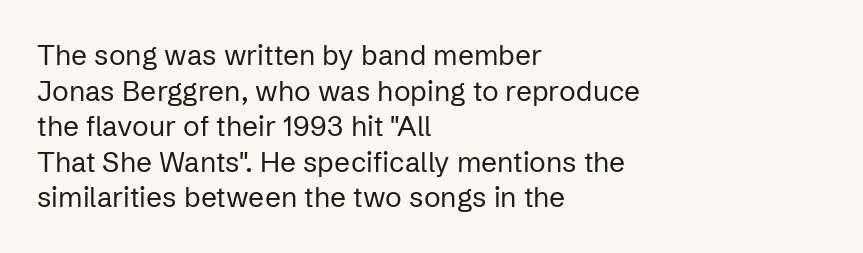
If you drew a ruler down the left edge, every line would touch it. The glyphs in this specimen are sans serif. Every character sits straight up, as roman type does. The gap between lines stays unmarked. Between one letter and the next there's only the usual sliver of space. Is this a fixed-width face? No — the glyphs have proportional, varying widths.
